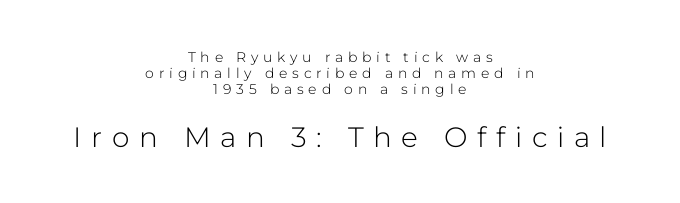
The image shows 28 px light sans-serif type, upright; set centered, tight line spacing (1.15x), unusually wide letter spacing (+0.34 em), not underlined; the second (bottom) block is 2.0x larger; low stroke contrast and a medium x-height.
